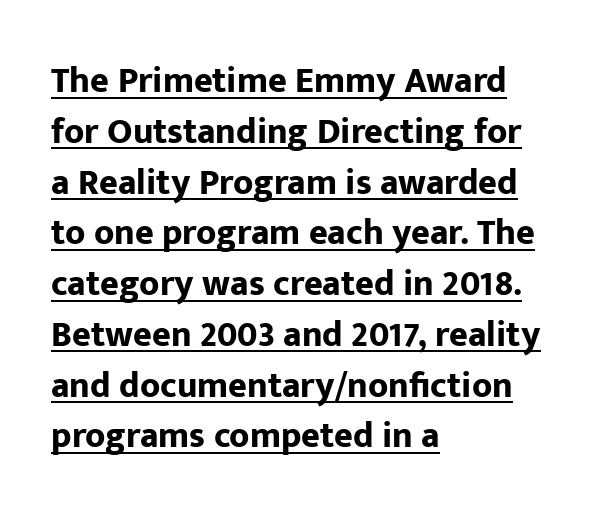
The image shows 36 px bold sans-serif type, upright; set left-aligned, normal line spacing (1.41x), normal letter spacing, underlined; low stroke contrast and a medium x-height.
